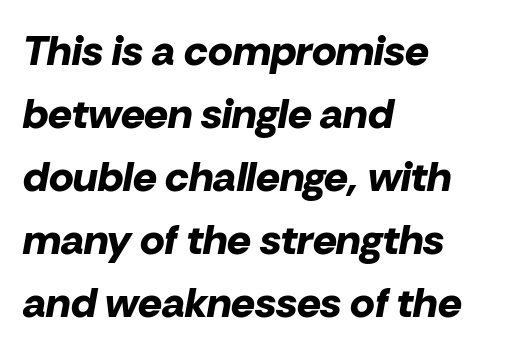
When letters slant like this, we call the style italic. Just letters on the line, the space beneath them empty. Casual observation: everything's shoved over to the left. The letters are bold, with thick, heavy strokes. Spacing verdict: proportional, widths tailored to each character.
